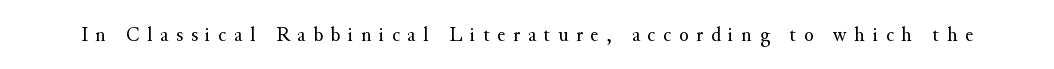
{"italic": "no", "bold": "no", "underline": "no", "letter_spacing": "wide", "letter_spacing_em": 0.35, "glyph_px": 22}
